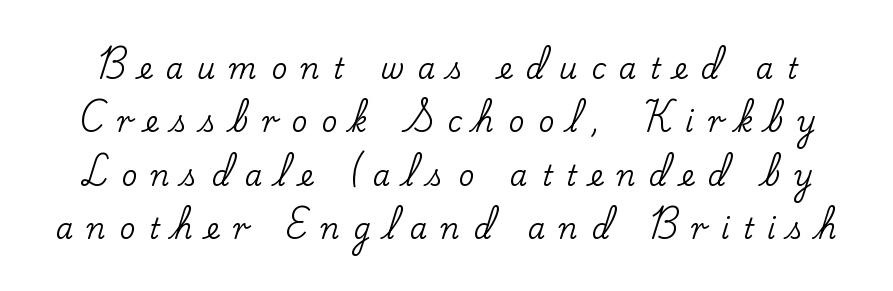
The image shows 28 px serif type; set loose line spacing (1.91x), unusually wide letter spacing (+0.49 em), not underlined; low stroke contrast and a small x-height.
